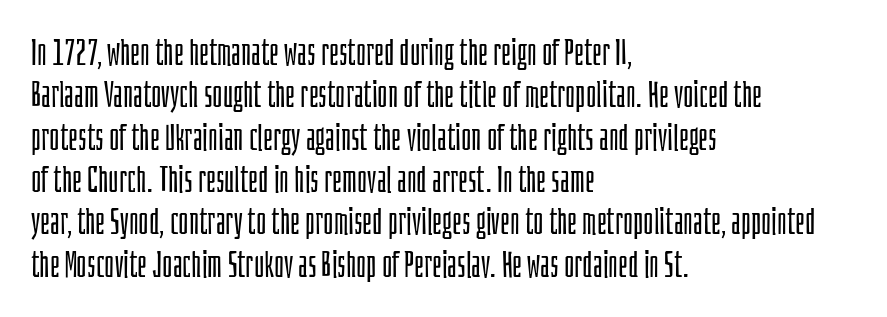
The image shows 35 px light, condensed sans-serif type, upright; set left-aligned, line spacing 1.21x, normal letter spacing, not underlined; low stroke contrast and a large x-height.
